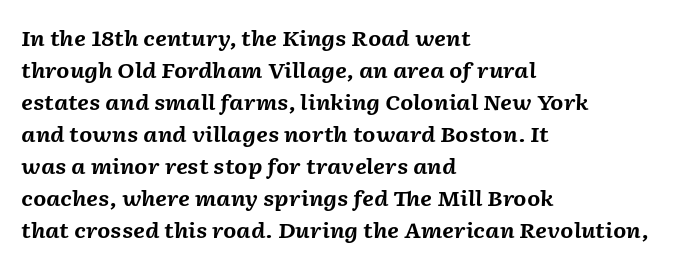
{"italic": "yes", "lean": "right", "slant_degrees": 2, "bold": "yes", "underline": "no", "align": "left", "line_spacing": "normal", "line_spacing_ratio": 1.52, "letter_spacing": "normal", "letter_spacing_em": 0.0, "glyph_px": 21}
